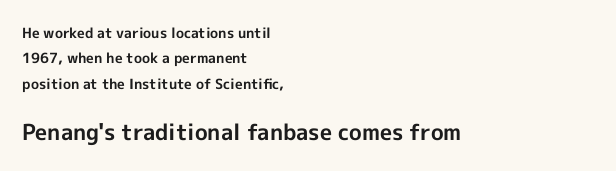
Caption: bold face, heavy strokes. Students, note that the glyphs here touch the page at normal intervals. It's the straight-up-and-down kind of type. Descenders hang freely into open space.
